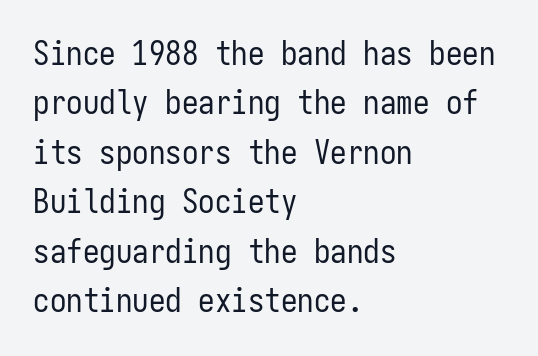
{"serif": "no", "italic": "no", "bold": "no", "weight": "regular", "width": "condensed", "stroke_contrast": "low", "x_height": "medium", "monospaced": "yes", "underline": "no", "align": "left", "line_spacing": "normal", "line_spacing_ratio": 1.5, "letter_spacing": "normal", "letter_spacing_em": 0.0, "glyph_px": 33}
